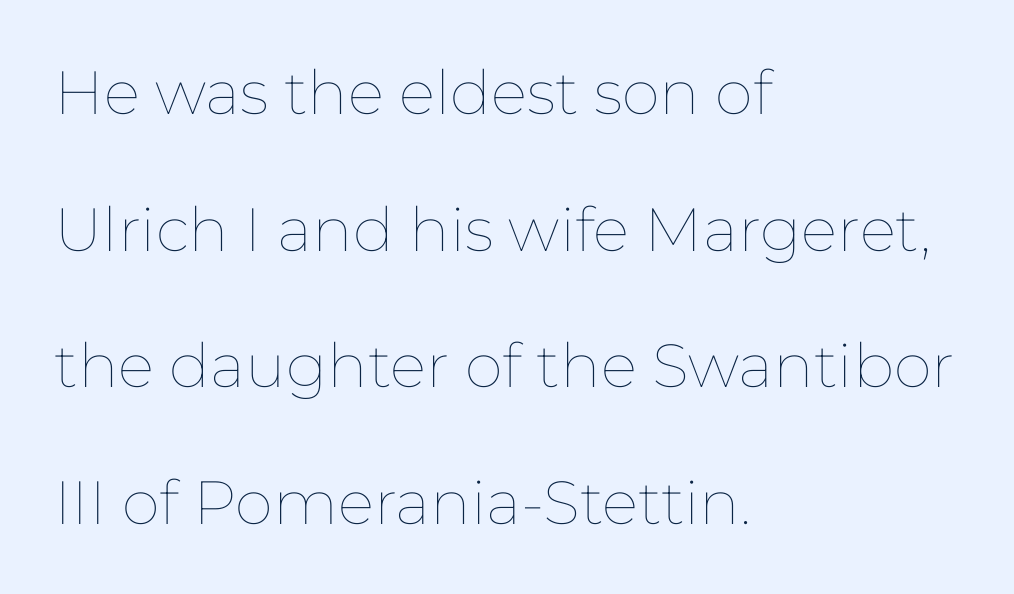
The image shows 61 px thin type, upright; set left-aligned, loose line spacing (2.24x), normal letter spacing, not underlined; low stroke contrast and a medium x-height.
